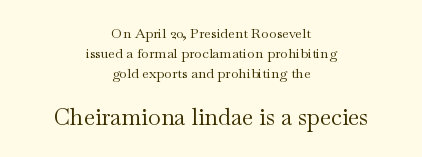
The rendering positions every line midway between the sides. Heft: none added — not bold. In terms of leading, this rendering sits right in the middle. Note: smaller setting up top, larger setting below.
